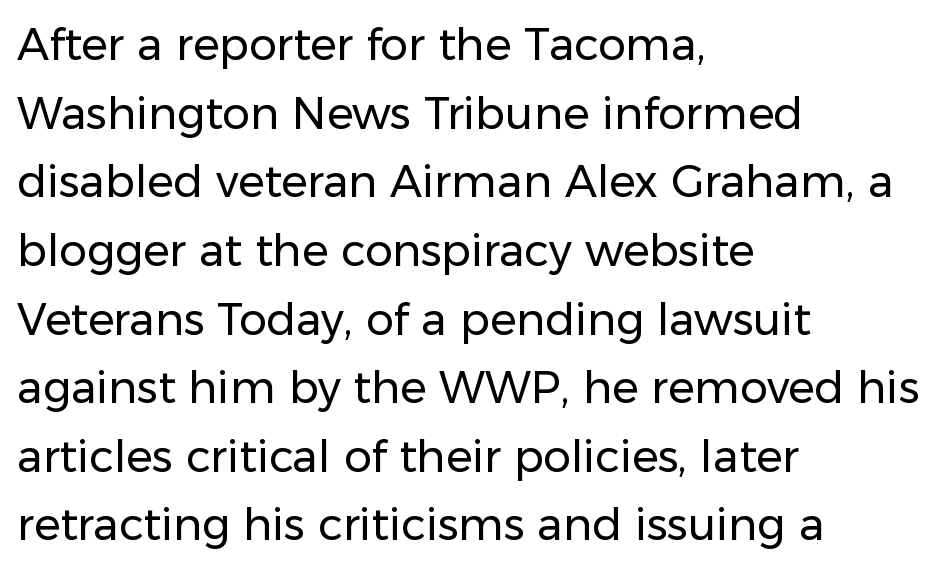
{"serif": "no", "italic": "no", "bold": "no", "weight": "regular", "width": "normal", "stroke_contrast": "low", "x_height": "medium", "monospaced": "no", "underline": "no", "align": "left", "line_spacing": "normal", "line_spacing_ratio": 1.56, "letter_spacing": "normal", "letter_spacing_em": 0.0, "glyph_px": 44}
